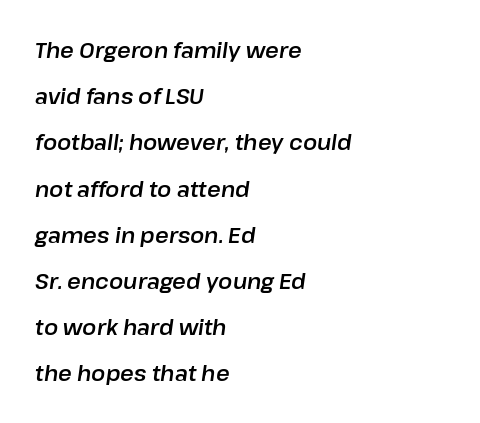
The rag falls on the right side of this text block. Vertically, the passage feels expansive, rows floating well apart. Has an underline been added? It has not. Short note: letters normally spaced.
